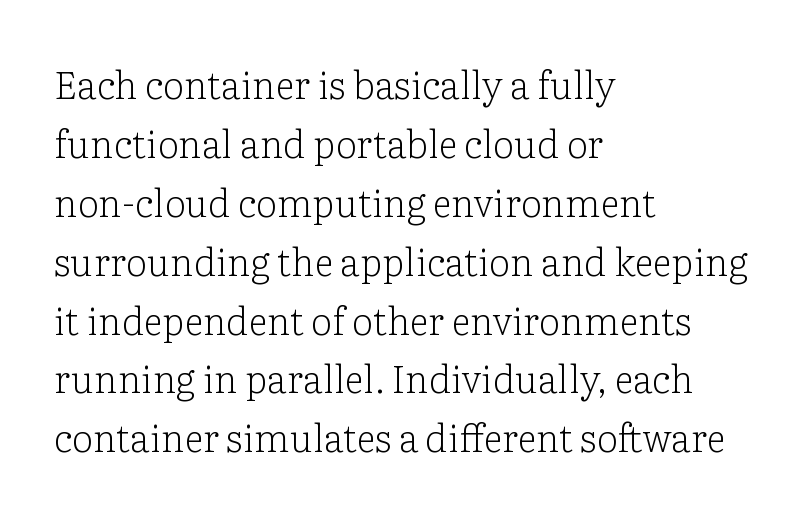
The image shows 38 px light serif type, upright; set left-aligned, normal line spacing (1.55x), normal letter spacing, not underlined; low stroke contrast and a medium x-height.
